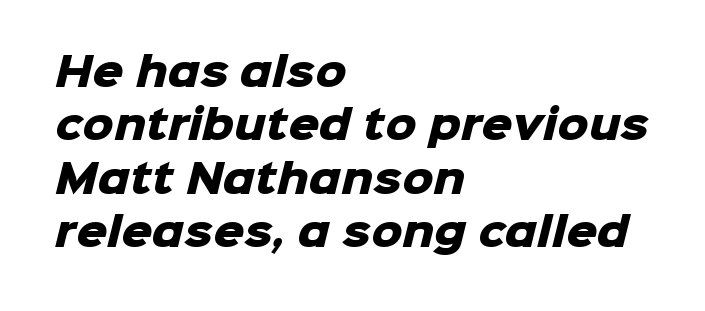
Underlining? Definitely not there. The lines sit at an ordinary, default distance from one another. Teacher's note: observe the even left margin — that is flush-left alignment. Typographic density is high because the face is bold. Is the letter spacing exaggerated? No — it looks like the ordinary default. Unlike a traditional serif, this face leaves its strokes unadorned.
